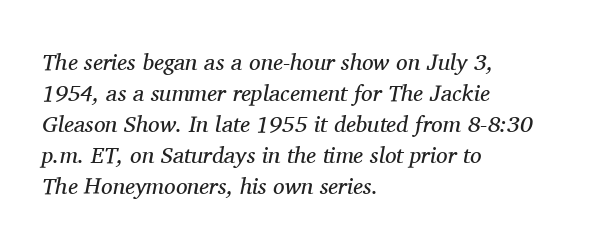
Is the block centered? No — it sits flush against the left margin. A quiet, ordinary-to-light weight characterises the typeface. Between one letter and the next there's only the usual sliver of space. These lines were composed using italics. The lines sit at an ordinary, default distance from one another.
